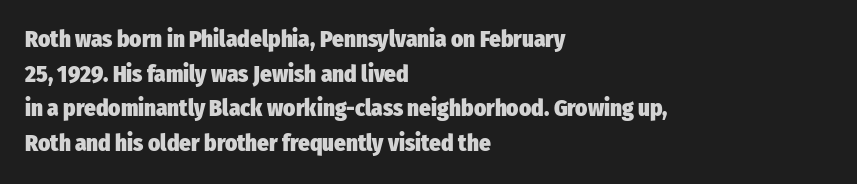
Every stem runs plumb, perpendicular to the baseline. The typesetting leans heavy: a genuine bold. Anything drawn beneath the words? Only blank space. The paragraph shown leans on its left margin. In terms of letterspacing, this is plain default setting. The space between consecutive lines is moderate.
